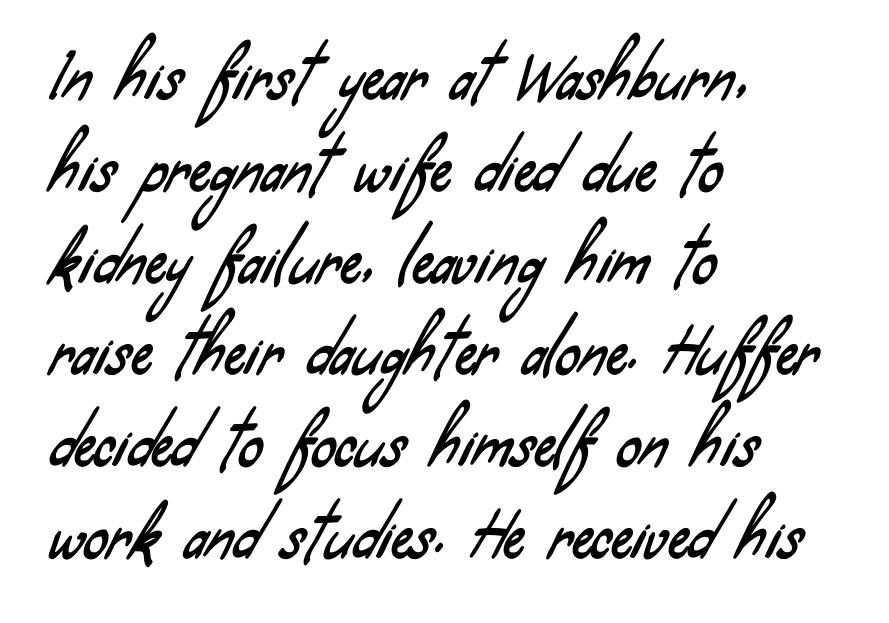
The image shows 60 px condensed sans-serif type; set left-aligned, normal line spacing (1.53x), normal letter spacing, not underlined; low stroke contrast and a small x-height.
